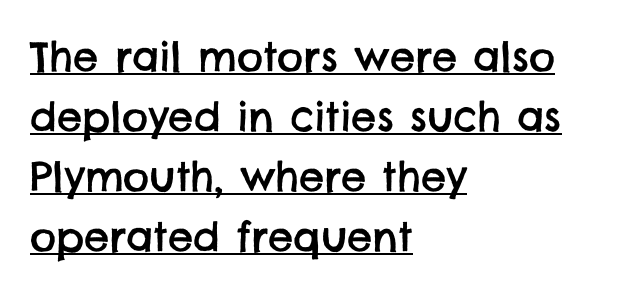
The image shows 40 px sans-serif type; set left-aligned, normal line spacing (1.5x), normal letter spacing, underlined; low stroke contrast and a large x-height.
